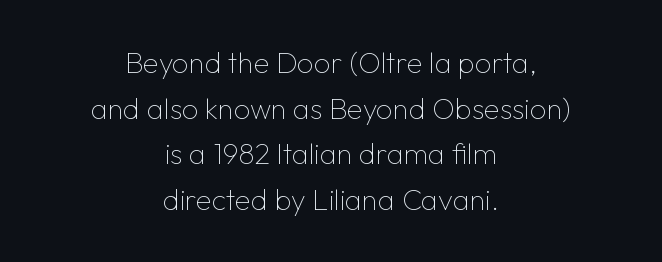
Q: Is the text bold? A: No.
Q: Is the text italic (slanted)? A: No, it is upright.
Q: Is the typeface a serif or a sans-serif typeface? A: Sans-serif.
Q: Is the text underlined? A: No.
Q: How is the paragraph aligned? A: Centered.
Q: Is the spacing between letters normal or unusually wide? A: Normal.
Q: Is the spacing between lines tight, normal or loose? A: Normal.
Q: Width (condensed, normal, or wide)? A: Normal.
Q: Stroke contrast? A: Low.
Q: x-height? A: Medium.
Q: Monospaced? A: No.
